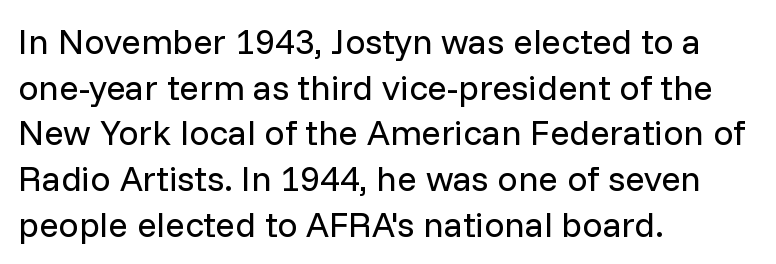
This is roman type, the default non-slanted kind. The tracking reads as untouched default to a designer's eye. Varying glyph widths throughout — classic text-font behaviour. Type without underlining. The lines in this sample share a left origin and differ only in where they stop.
